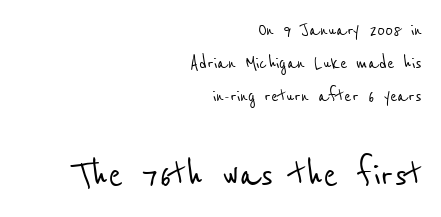
A typesetter would call this zero additional tracking. Looks like regular typesetting: each glyph gets only the width it needs. Line spacing here is normal. Descender tails drop into unmarked territory. Line endings align vertically; line beginnings do not. Of the two passages, the one underneath uses the larger point size.
